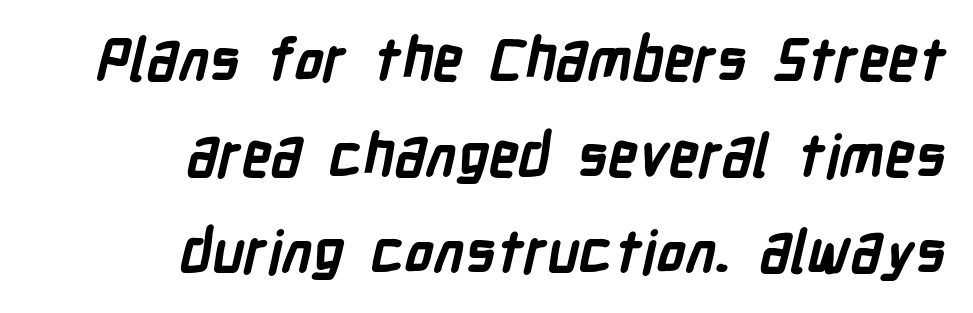
The image shows 59 px semibold, condensed sans-serif type; set right-aligned, normal line spacing (1.63x), normal letter spacing, not underlined; low stroke contrast and a medium x-height.
